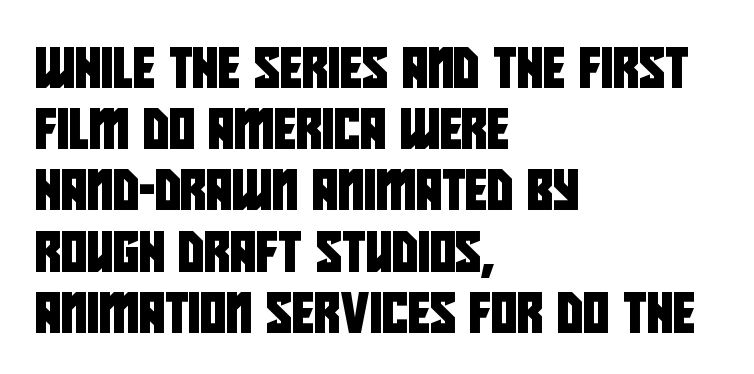
The image shows 40 px condensed sans-serif type; set left-aligned, normal line spacing (1.53x), normal letter spacing, not underlined; low stroke contrast and a large x-height.
